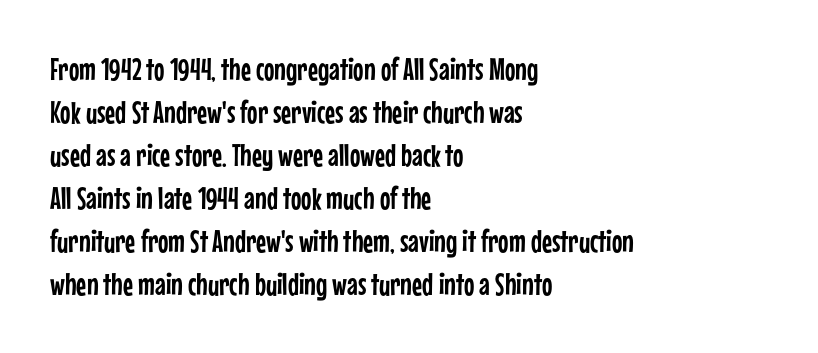
The image shows 31 px condensed sans-serif type, upright; set left-aligned, normal line spacing (1.39x), normal letter spacing, not underlined; low stroke contrast and a medium x-height.
